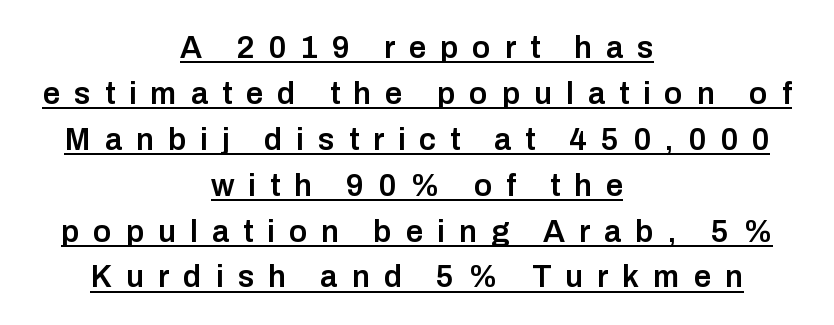
The image shows 31 px semibold sans-serif type, upright; set centered, normal line spacing (1.48x), unusually wide letter spacing (+0.45 em), underlined; low stroke contrast and a medium x-height.
